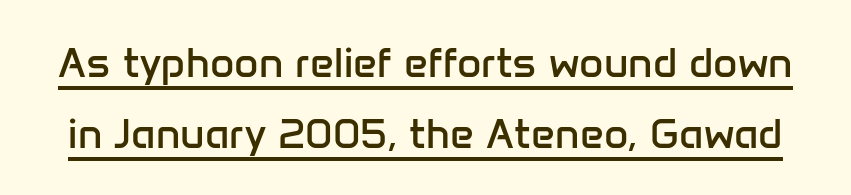
{"serif": "no", "italic": "no", "bold": "no", "weight": "regular", "width": "normal", "stroke_contrast": "low", "x_height": "medium", "monospaced": "no", "underline": "yes", "line_spacing": "normal", "line_spacing_ratio": 1.69, "letter_spacing": "normal", "letter_spacing_em": 0.0, "glyph_px": 42}
